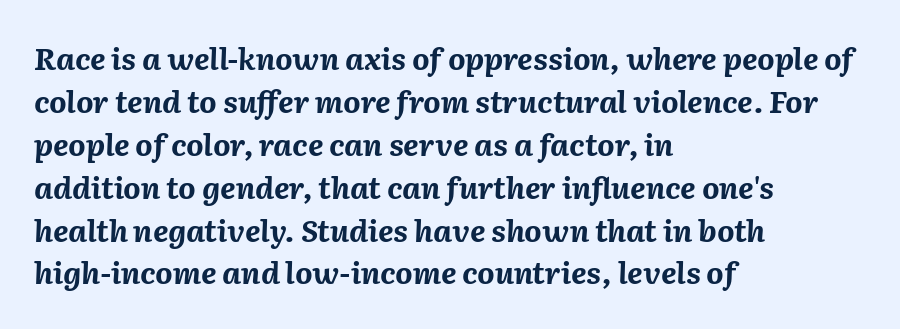
{"italic": "yes", "lean": "right", "slant_degrees": 2, "bold": "yes", "weight": "bold", "width": "normal", "stroke_contrast": "medium", "x_height": "medium", "monospaced": "no", "underline": "no", "align": "left", "line_spacing": "normal", "line_spacing_ratio": 1.43, "letter_spacing": "normal", "letter_spacing_em": 0.0, "glyph_px": 30}
